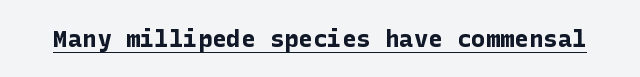
Students, observe the line beneath the letters — that is underlining. Upright lettering throughout. Summary of weight: heavy, a full bold. Here the glyphs are tracked normally, forming tight word shapes.
